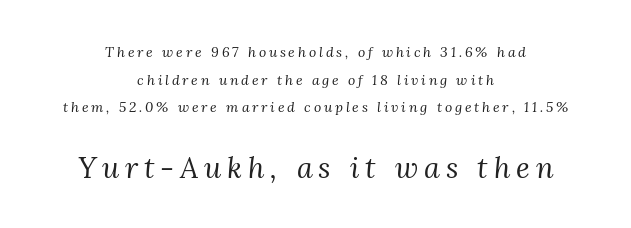
The image shows 29 px regular-weight serif type, italic (leaning right); set centered, loose line spacing (1.97x), unusually wide letter spacing (+0.2 em), not underlined; the second (bottom) block is 2.07x larger; medium stroke contrast and a medium x-height.
